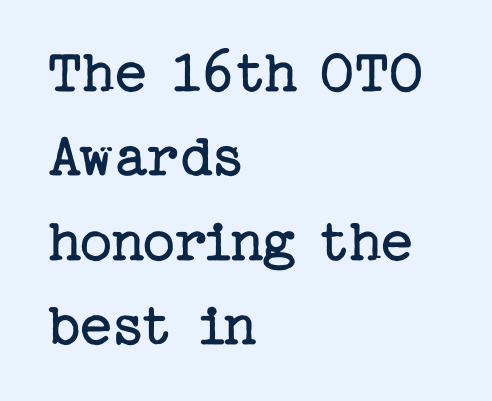
{"serif": "yes", "italic": "no", "bold": "no", "weight": "regular", "width": "normal", "stroke_contrast": "low", "x_height": "medium", "underline": "no", "align": "left", "line_spacing": "normal", "line_spacing_ratio": 1.34, "letter_spacing": "normal", "letter_spacing_em": 0.0, "glyph_px": 63}
